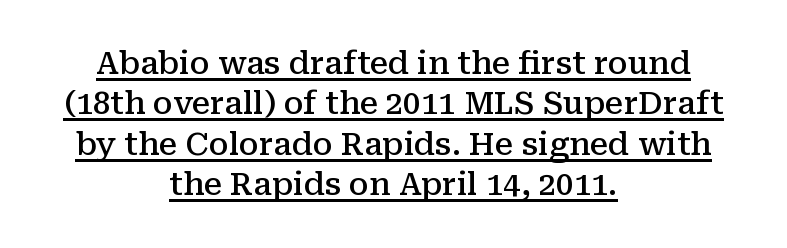
Q: Is the text bold? A: Semi-bold.
Q: Is the text italic (slanted)? A: No, it is upright.
Q: Is the typeface a serif or a sans-serif typeface? A: Serif.
Q: Is the text underlined? A: Yes.
Q: How is the paragraph aligned? A: Centered.
Q: Is the spacing between letters normal or unusually wide? A: Normal.
Q: Is the spacing between lines tight, normal or loose? A: Normal.
Q: Width (condensed, normal, or wide)? A: Normal.
Q: Stroke contrast? A: Medium.
Q: x-height? A: Medium.
Q: Monospaced? A: No.
